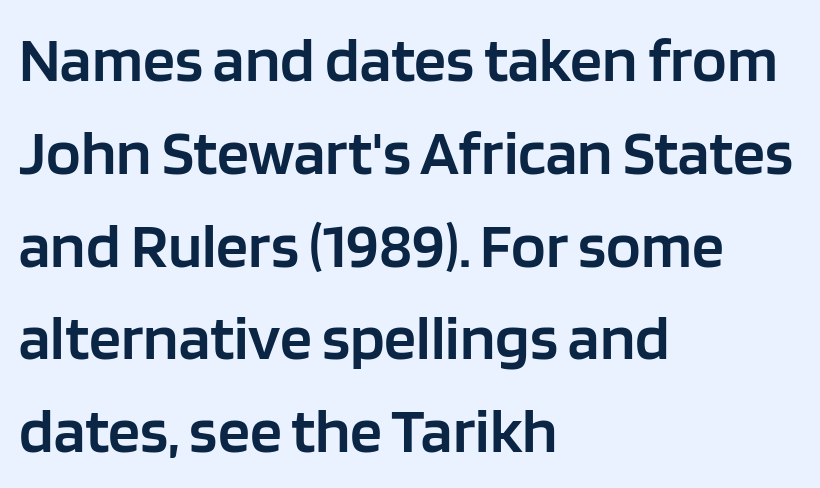
Q: Is the text bold? A: Semi-bold.
Q: Is the text italic (slanted)? A: No, it is upright.
Q: Is the typeface a serif or a sans-serif typeface? A: Sans-serif.
Q: Is the text underlined? A: No.
Q: How is the paragraph aligned? A: Left-aligned.
Q: Is the spacing between letters normal or unusually wide? A: Normal.
Q: Is the spacing between lines tight, normal or loose? A: Normal.
Q: Width (condensed, normal, or wide)? A: Normal.
Q: Stroke contrast? A: Low.
Q: x-height? A: Large.
Q: Monospaced? A: No.
